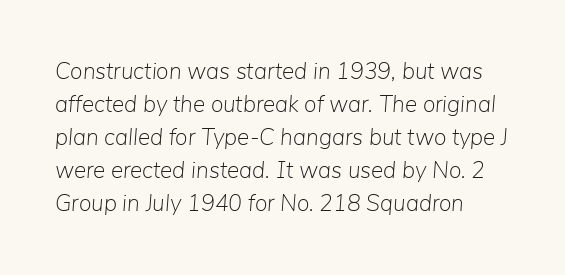
Q: Is the text bold? A: No.
Q: Is the text italic (slanted)? A: Yes, it leans right by about 5 degrees.
Q: Is the text underlined? A: No.
Q: How is the paragraph aligned? A: Left-aligned.
Q: Is the spacing between letters normal or unusually wide? A: Normal.
Q: Is the spacing between lines tight, normal or loose? A: Normal.
